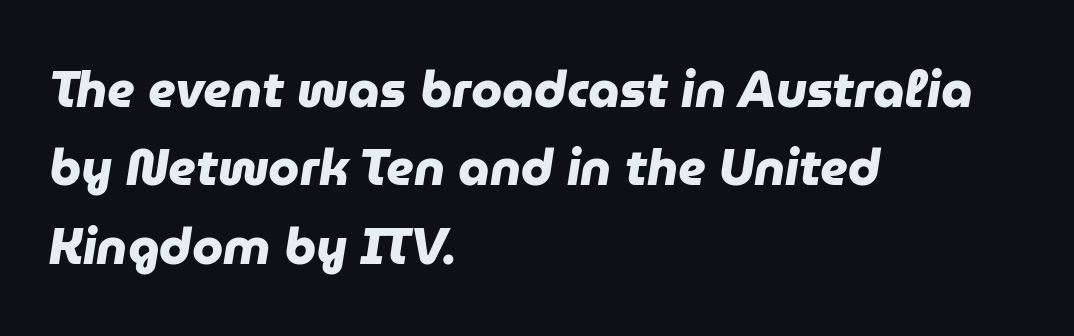
The image shows 50 px heavy sans-serif type; set left-aligned, normal line spacing (1.57x), normal letter spacing, not underlined; low stroke contrast and a medium x-height.
